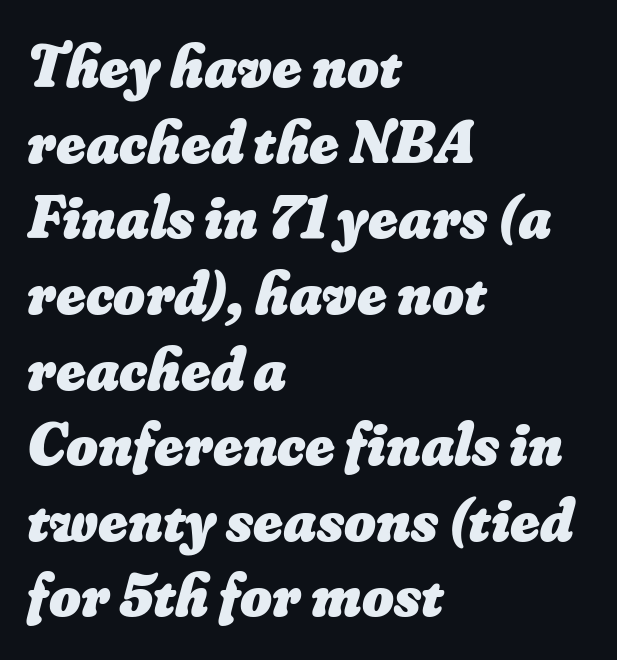
Think of a printed novel: that variable character pitch is what you see here. This sample uses plain, unmodified letter spacing. A classic flush-left, rag-right setting is used for this passage. Each row of text sits above clean, open space. Every letter is thick-stroked: bold, no question.
